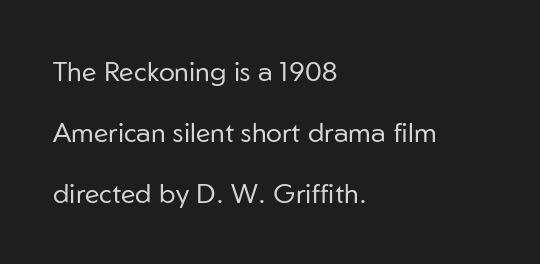
The image shows 27 px text type, upright; set left-aligned, loose line spacing (2.26x), normal letter spacing, not underlined.
